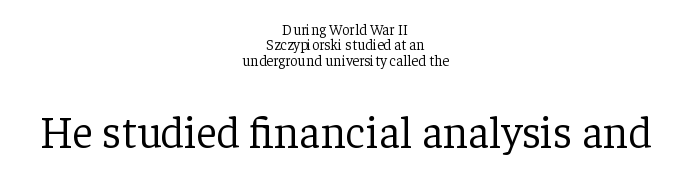
These two chunks differ in scale, with the bottom chunk taking the larger measure. Is this a fixed-width face? No — the glyphs have proportional, varying widths. The gaps between neighbouring characters are ordinary and unremarkable. The compositor balanced each line on the midline.
